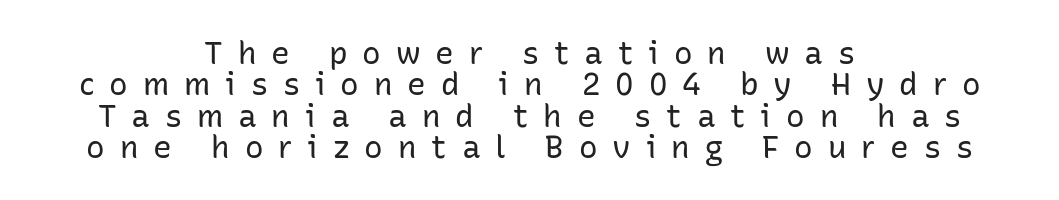
The image shows 31 px regular-weight sans-serif type, upright; set centered, tight line spacing (1.01x), unusually wide letter spacing (+0.48 em), not underlined; low stroke contrast and a medium x-height.
